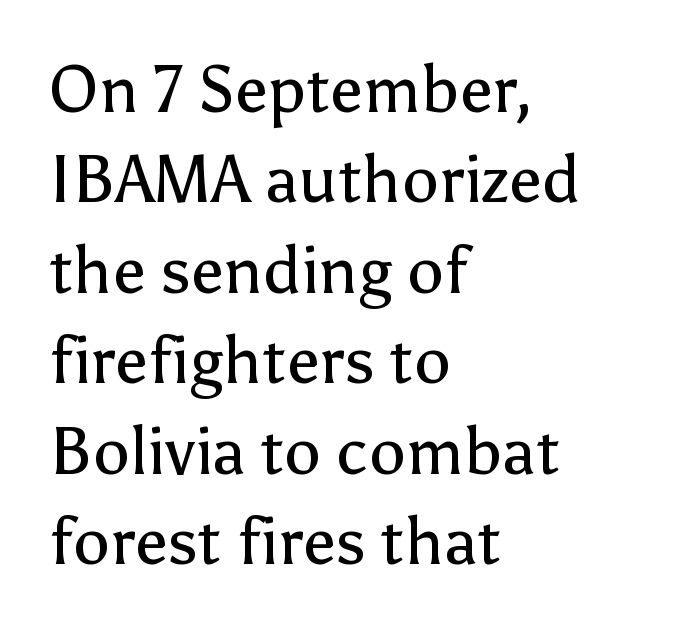
The image shows 66 px regular-weight sans-serif type, upright; set left-aligned, normal line spacing (1.37x), normal letter spacing, not underlined; low stroke contrast and a medium x-height.
